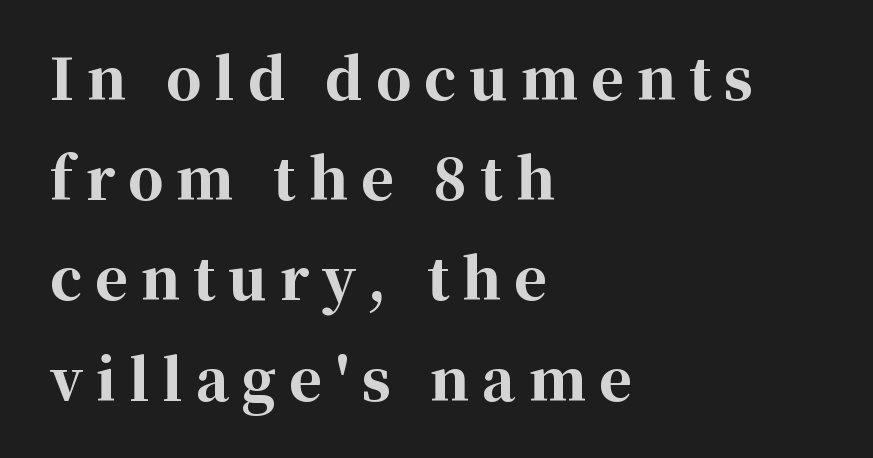
{"serif": "yes", "italic": "no", "bold": "yes", "weight": "bold", "width": "normal", "stroke_contrast": "high", "x_height": "medium", "monospaced": "no", "underline": "no", "align": "left", "line_spacing_ratio": 1.79, "letter_spacing": "wide", "letter_spacing_em": 0.23, "glyph_px": 56}
